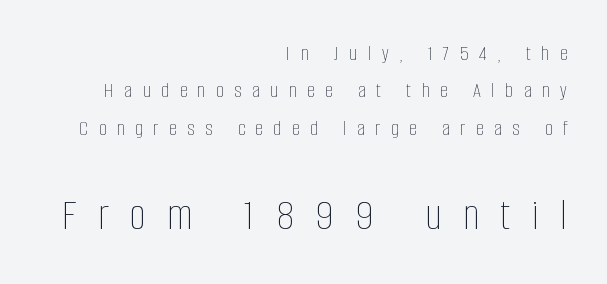
Q: Is the text bold? A: No.
Q: Is the text italic (slanted)? A: No, it is upright.
Q: Is the text underlined? A: No.
Q: How is the paragraph aligned? A: Right-aligned.
Q: Is the spacing between letters normal or unusually wide? A: Unusually wide.
Q: Is the spacing between lines tight, normal or loose? A: Normal.
Q: Which block of text is set in a larger size, the first (top) or the second (bottom)? A: The second (bottom) one.
Q: Width (condensed, normal, or wide)? A: Condensed.
Q: Stroke contrast? A: Low.
Q: x-height? A: Large.
Q: Monospaced? A: No.
